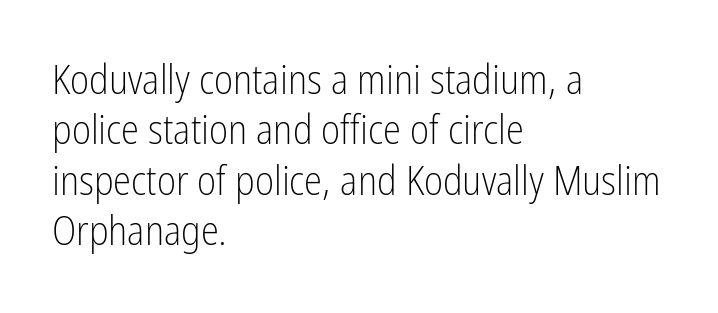
The image shows 41 px light, condensed sans-serif type, upright; set left-aligned, line spacing 1.23x, normal letter spacing, not underlined; low stroke contrast and a medium x-height.
